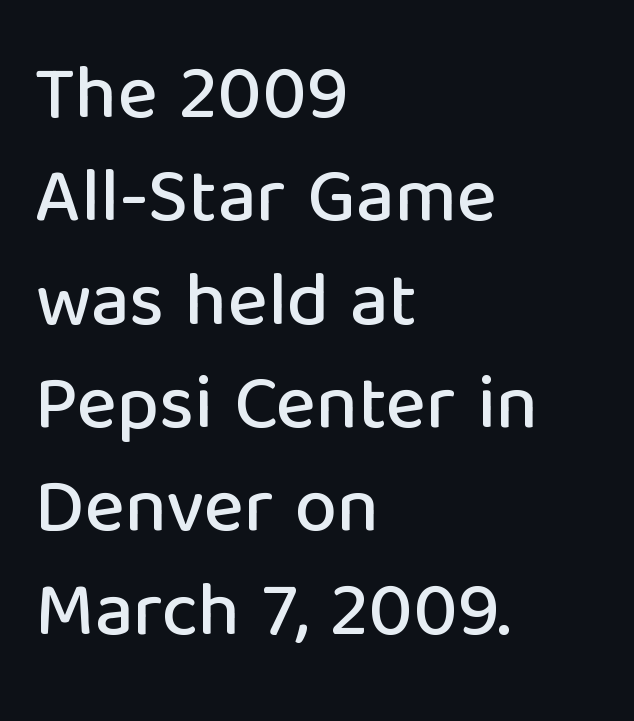
The image shows 76 px sans-serif type, upright; set left-aligned, normal line spacing (1.36x), normal letter spacing, not underlined; low stroke contrast and a medium x-height.
